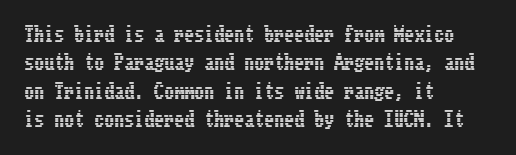
Reading down the block, your eye returns to a fixed left position each line. What stands out about the letter spacing? Nothing — it is the standard amount. The specimen reads as upright at a glance. The designer left line spacing at the default.
